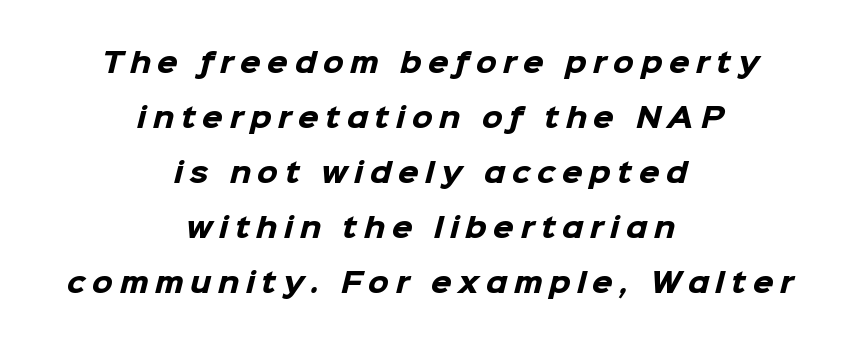
Q: Is the text bold? A: Yes.
Q: Is the text underlined? A: No.
Q: How is the paragraph aligned? A: Centered.
Q: Is the spacing between letters normal or unusually wide? A: Unusually wide.
Q: Is the spacing between lines tight, normal or loose? A: Loose.
